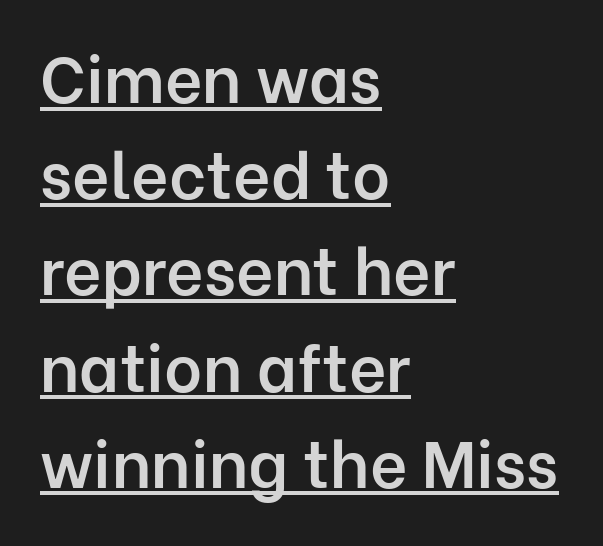
{"serif": "no", "italic": "no", "bold": "semi", "weight": "semibold", "width": "normal", "stroke_contrast": "low", "x_height": "medium", "monospaced": "no", "underline": "yes", "align": "left", "line_spacing": "normal", "line_spacing_ratio": 1.48, "letter_spacing": "normal", "letter_spacing_em": 0.0, "glyph_px": 65}
